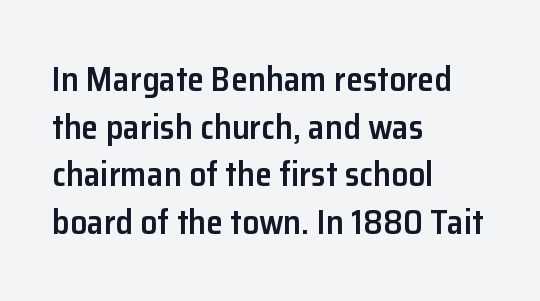
{"serif": "no", "italic": "no", "bold": "semi", "weight": "semibold", "width": "normal", "stroke_contrast": "low", "x_height": "medium", "monospaced": "no", "underline": "no", "align": "left", "line_spacing": "normal", "line_spacing_ratio": 1.4, "letter_spacing": "normal", "letter_spacing_em": 0.0, "glyph_px": 34}
